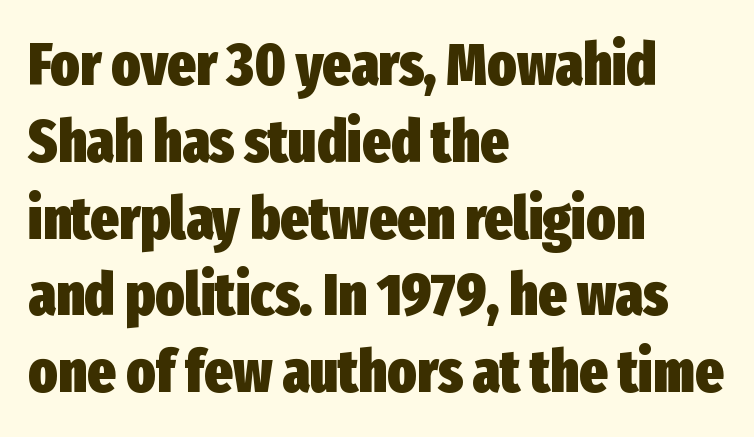
The sample has been set heavy, in full bold. Descenders are the only things crossing below the line. You could call the tracking neutral — neither tight nor loose. Nothing sits at the stroke ends, so this counts as sans-serif. Left-aligned paragraph, ragged on the right. Proportional: the letters do not fall into vertical columns.
